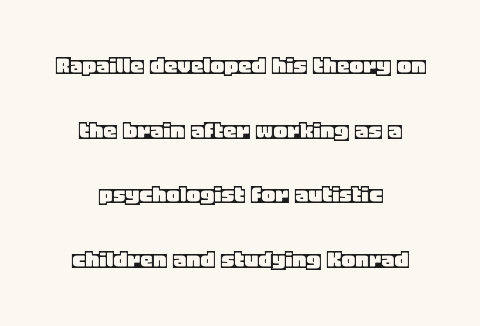
The image shows 26 px text type, upright; set centered, loose line spacing (2.49x), normal letter spacing, not underlined.
